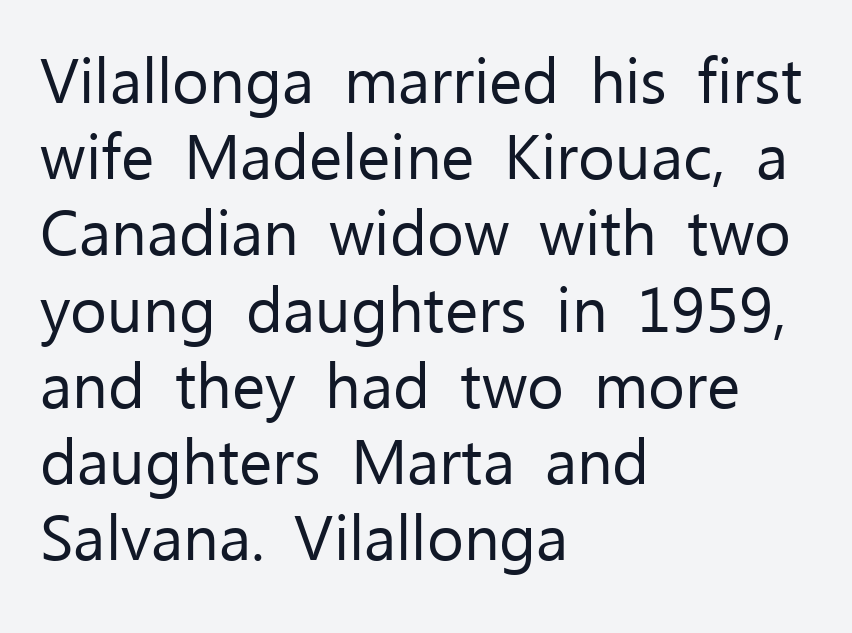
Q: Is the text bold? A: No.
Q: Is the text italic (slanted)? A: No, it is upright.
Q: Is the typeface a serif or a sans-serif typeface? A: Sans-serif.
Q: Is the text underlined? A: No.
Q: How is the paragraph aligned? A: Left-aligned.
Q: Is the spacing between letters normal or unusually wide? A: Normal.
Q: Width (condensed, normal, or wide)? A: Normal.
Q: Stroke contrast? A: Low.
Q: x-height? A: Medium.
Q: Monospaced? A: No.
